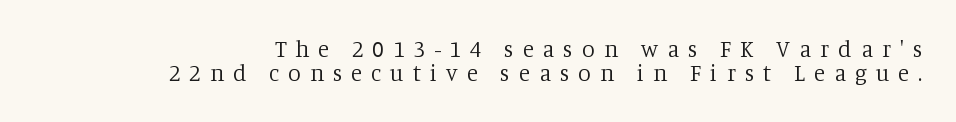
The image shows 23 px text type, upright; set right-aligned, tight line spacing (1.06x), unusually wide letter spacing (+0.39 em), not underlined.
